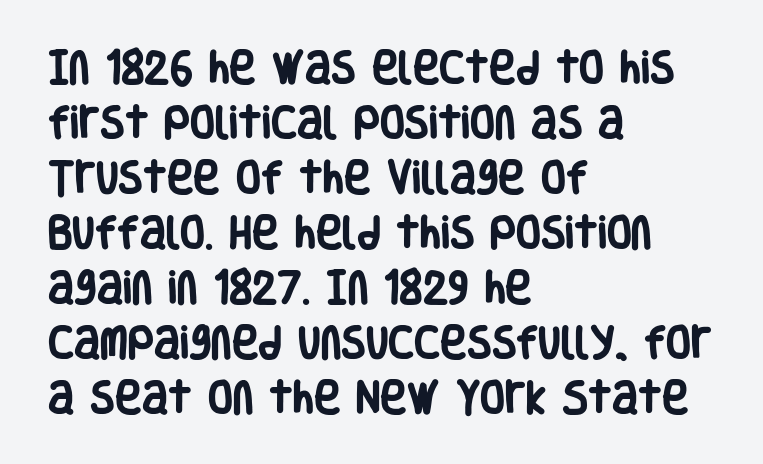
The image shows 36 px heavy, condensed sans-serif type, upright; set left-aligned, normal line spacing (1.53x), normal letter spacing, not underlined; low stroke contrast and a large x-height.
